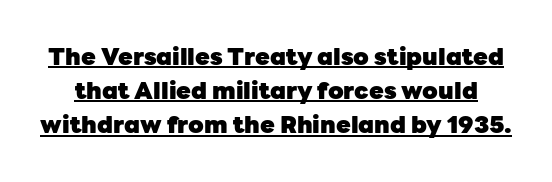
{"italic": "no", "bold": "yes", "underline": "yes", "line_spacing": "normal", "line_spacing_ratio": 1.42, "letter_spacing": "normal", "letter_spacing_em": 0.0, "glyph_px": 24}
